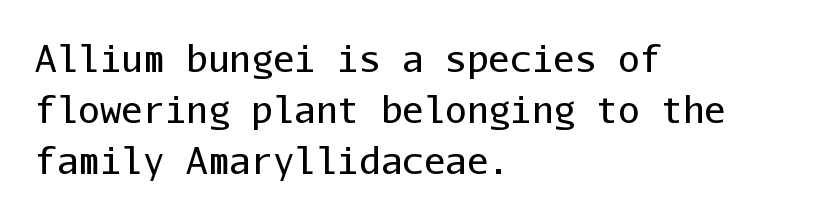
The letters march in equal steps, a hallmark of fixed-pitch type. The area under the type is left untouched. Students, note that the glyphs here touch the page at normal intervals. It's the straight-up-and-down kind of type. Unlike a traditional serif, this face leaves its strokes unadorned. Typeset ragged right — the left edge is the straight one.
